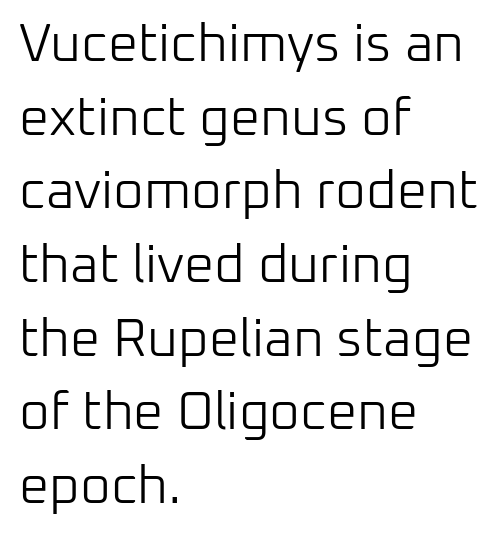
Check under the words: just untouched page. Do the letters lean? They stand straight. Spacing verdict: proportional, widths tailored to each character. Notice how the passage keeps a crisp vertical edge on the left only. Tracking here is standard; glyphs follow each other at the usual distance. This sample uses a sans-serif face.
